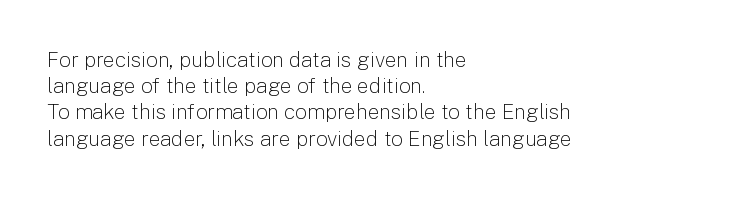
{"italic": "no", "bold": "no", "underline": "no", "align": "left", "line_spacing": "normal", "line_spacing_ratio": 1.25, "letter_spacing": "normal", "letter_spacing_em": 0.0, "glyph_px": 21}
